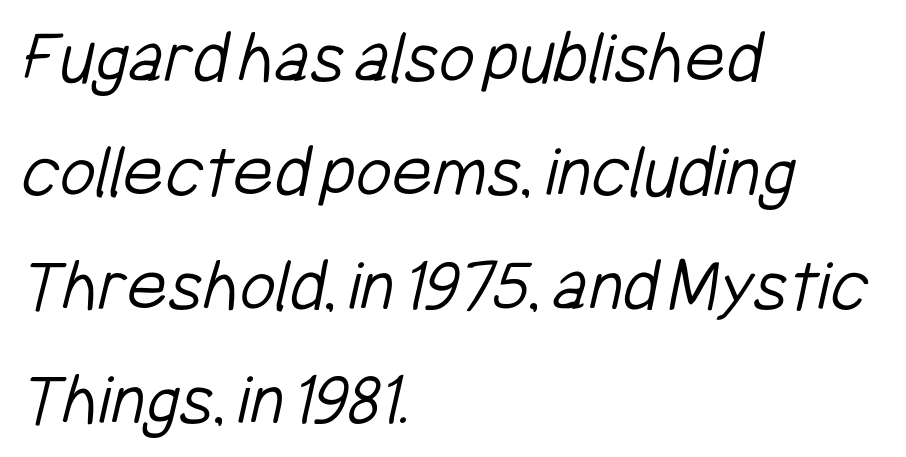
The image shows 78 px light, condensed sans-serif type; set left-aligned, normal line spacing (1.46x), normal letter spacing, not underlined; low stroke contrast and a medium x-height.
